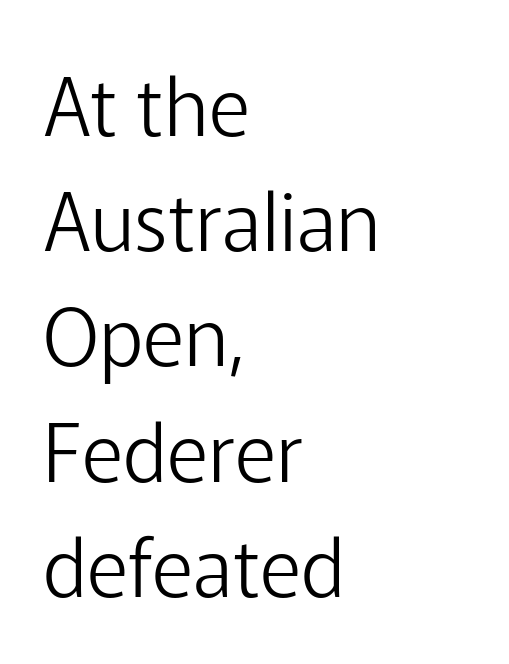
The image shows 80 px light sans-serif type, upright; set left-aligned, normal line spacing (1.44x), normal letter spacing, not underlined; low stroke contrast and a medium x-height.
